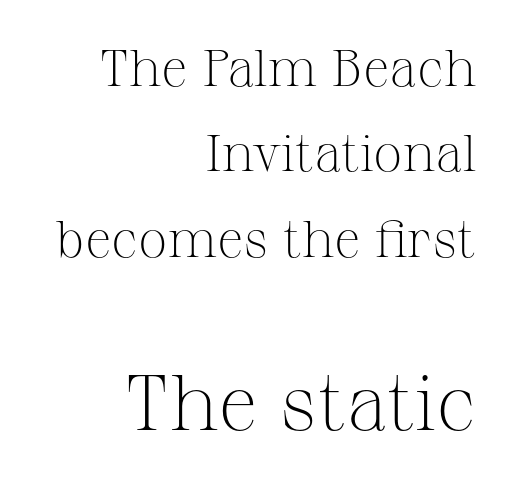
Q: Is the text bold? A: No.
Q: Is the text italic (slanted)? A: No, it is upright.
Q: Is the typeface a serif or a sans-serif typeface? A: Serif.
Q: Is the text underlined? A: No.
Q: How is the paragraph aligned? A: Right-aligned.
Q: Is the spacing between letters normal or unusually wide? A: Normal.
Q: Is the spacing between lines tight, normal or loose? A: Normal.
Q: Which block of text is set in a larger size, the first (top) or the second (bottom)? A: The second (bottom) one.
Q: Width (condensed, normal, or wide)? A: Normal.
Q: Stroke contrast? A: Medium.
Q: x-height? A: Medium.
Q: Monospaced? A: No.
